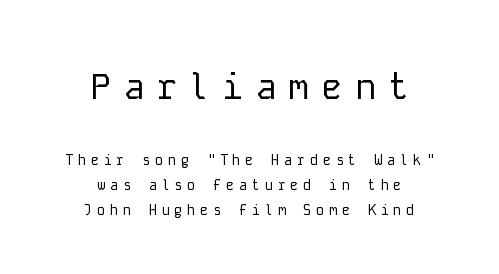
{"serif": "no", "italic": "no", "bold": "no", "weight": "regular", "width": "normal", "stroke_contrast": "low", "x_height": "medium", "monospaced": "yes", "underline": "no", "align": "center", "line_spacing_ratio": 1.78, "letter_spacing": "wide", "letter_spacing_em": 0.32, "larger_block": "first", "size_ratio": 2.57, "glyph_px": 36}
